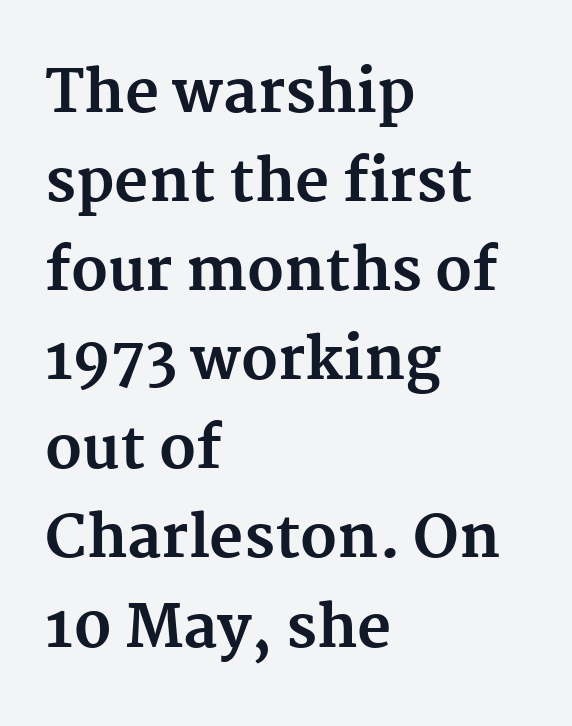
Left-aligned paragraph, ragged on the right. The tracking reads as untouched default to a designer's eye. The strokes are fattened all the way to bold. Any mark beneath the type? The region is blank.
